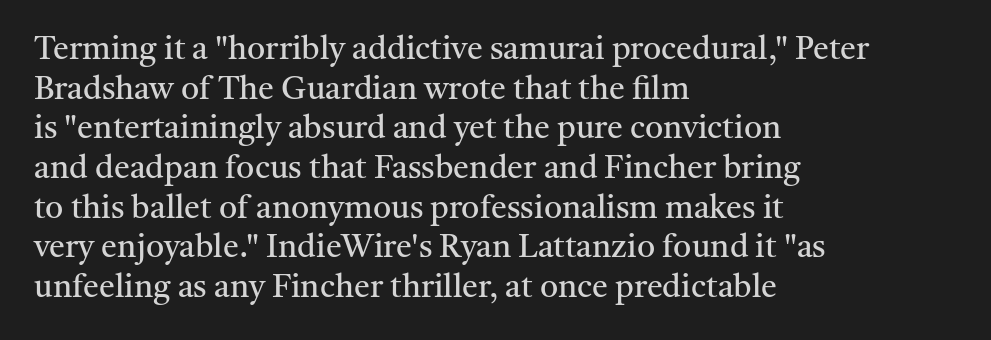
The image shows 32 px regular-weight serif type, upright; set left-aligned, line spacing 1.24x, normal letter spacing, not underlined; medium stroke contrast and a medium x-height.
